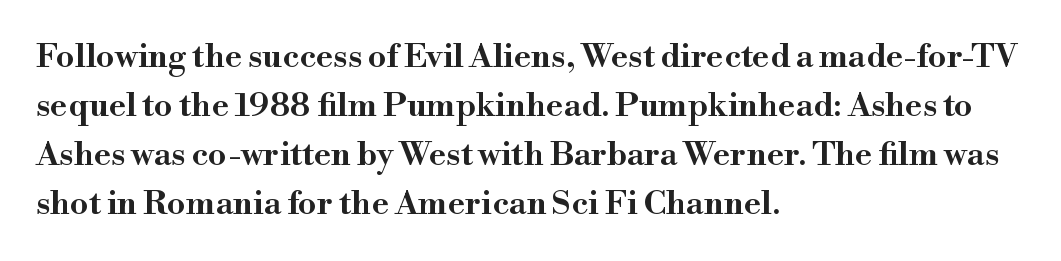
The passage shown is not underscored anywhere. Is this a fixed-width face? No — the glyphs have proportional, varying widths. Summary of vertical rhythm: regular, with standard interline spacing. Characters remain perfectly vertical along every line. Is this a sans? No — the strokes have serifs.
